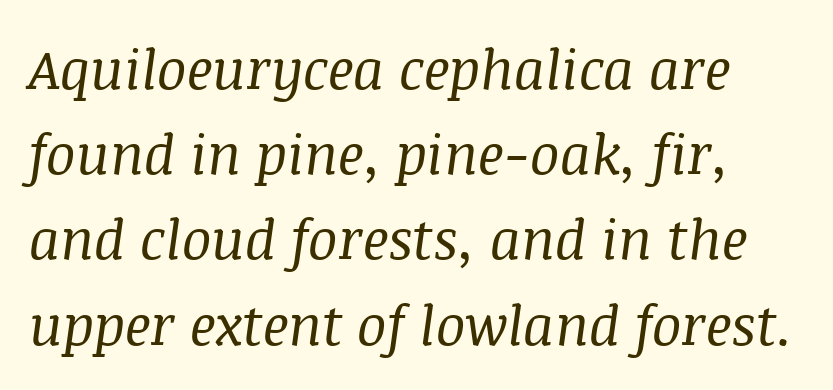
{"serif": "yes", "italic": "yes", "lean": "right", "slant_degrees": 8, "bold": "no", "weight": "regular", "width": "normal", "stroke_contrast": "medium", "x_height": "large", "monospaced": "no", "underline": "no", "line_spacing": "normal", "line_spacing_ratio": 1.55, "letter_spacing": "normal", "letter_spacing_em": 0.0, "glyph_px": 55}
